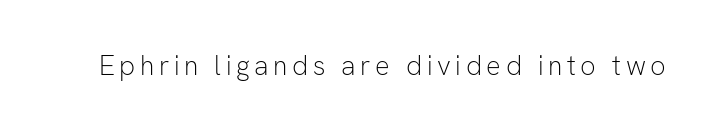
The space directly below the letters is spotless. The letters look calm and open, with moderate or lighter stems. Notice how the stems are strictly vertical — no italics here.
